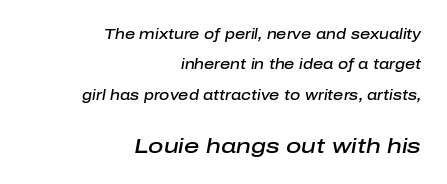
Interline gaps are noticeably wide in this sample. The letters sit at their default tracking, neither squeezed nor spread. Which margin do the lines hug? The right one — the left edge is uneven. A typesetter would mark this as italic.
